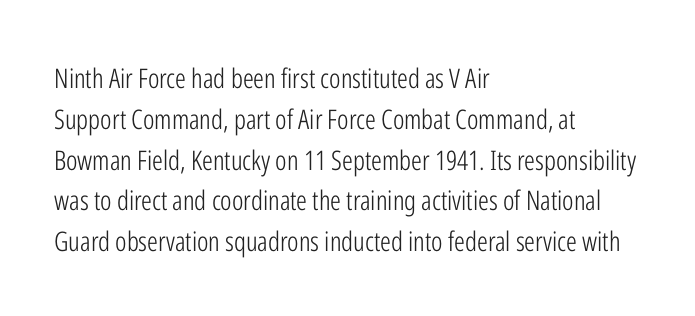
The passage shown stacks its lines at a standard gap. Plain, unruled lines of type. Summary of weight: not heavy and not bold. The rendering keeps characters at their native spacing. Notice how the stems are strictly vertical — no italics here.
